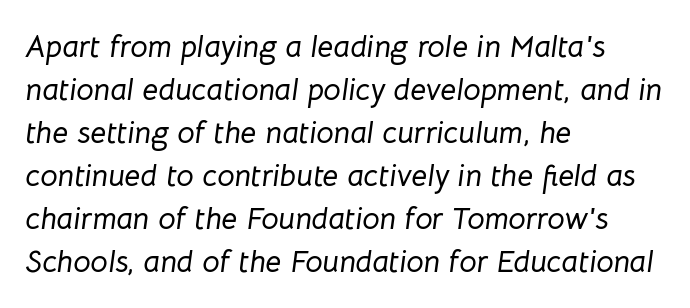
The image shows 31 px text type, italic (leaning right); set left-aligned, normal line spacing (1.39x), normal letter spacing, not underlined; low stroke contrast and a medium x-height.
